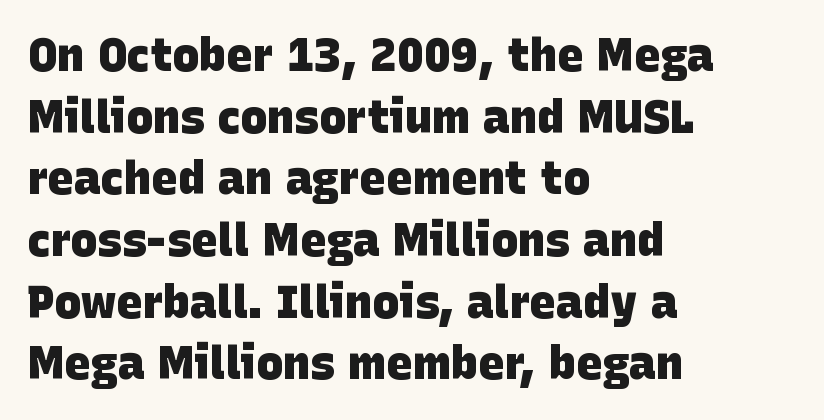
Q: Is the text bold? A: Yes.
Q: Is the typeface a serif or a sans-serif typeface? A: Sans-serif.
Q: Is the text underlined? A: No.
Q: How is the paragraph aligned? A: Left-aligned.
Q: Is the spacing between letters normal or unusually wide? A: Normal.
Q: Is the spacing between lines tight, normal or loose? A: Normal.
Q: Width (condensed, normal, or wide)? A: Normal.
Q: Stroke contrast? A: Low.
Q: x-height? A: Large.
Q: Monospaced? A: No.
